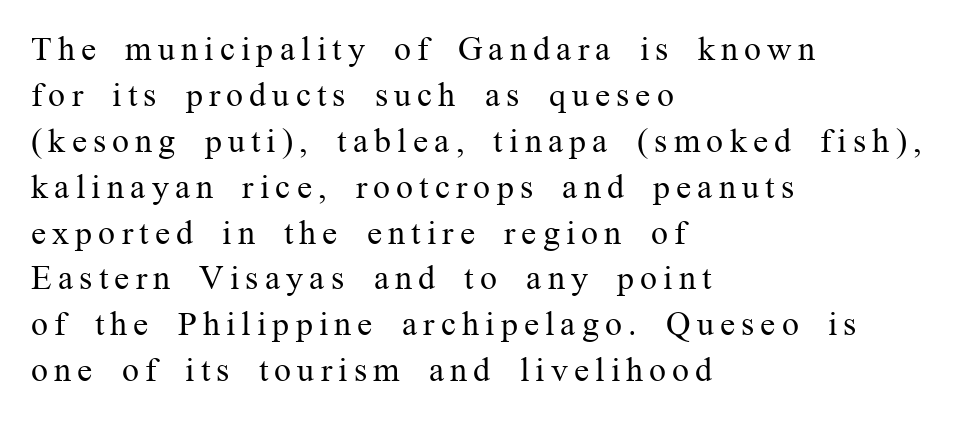
Q: Is the text bold? A: No.
Q: Is the text italic (slanted)? A: No, it is upright.
Q: Is the typeface a serif or a sans-serif typeface? A: Serif.
Q: Is the text underlined? A: No.
Q: How is the paragraph aligned? A: Left-aligned.
Q: Is the spacing between lines tight, normal or loose? A: Normal.
Q: Width (condensed, normal, or wide)? A: Normal.
Q: Stroke contrast? A: Medium.
Q: x-height? A: Medium.
Q: Monospaced? A: No.
